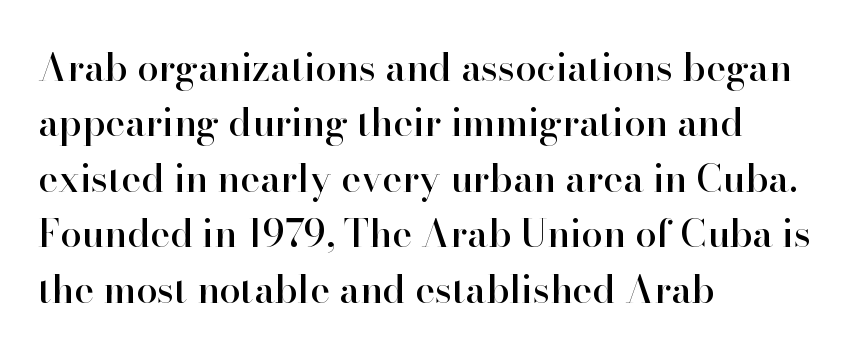
{"serif": "yes", "italic": "no", "width": "normal", "stroke_contrast": "high", "x_height": "small", "monospaced": "no", "underline": "no", "align": "left", "line_spacing": "normal", "line_spacing_ratio": 1.46, "letter_spacing": "normal", "letter_spacing_em": 0.0, "glyph_px": 38}
